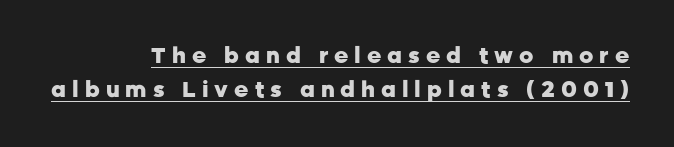
Q: Is the text bold? A: Yes.
Q: Is the text italic (slanted)? A: No, it is upright.
Q: Is the text underlined? A: Yes.
Q: How is the paragraph aligned? A: Right-aligned.
Q: Is the spacing between letters normal or unusually wide? A: Unusually wide.
Q: Is the spacing between lines tight, normal or loose? A: Normal.
